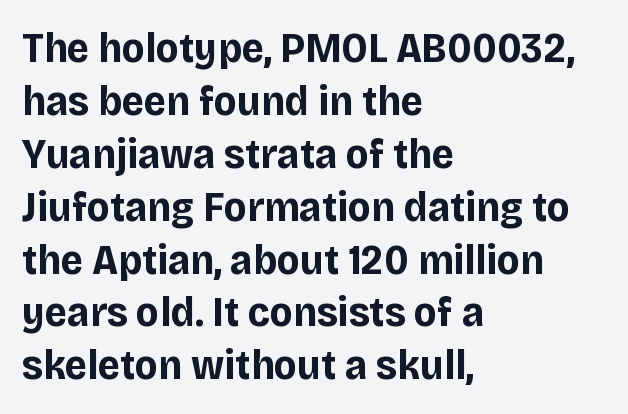
Ordinary non-slanted type is in use. Caption: bold face, heavy strokes. Is the block centered? No — it sits flush against the left margin. Stroke terminals: plain, sans-serif. Tracking here is standard; glyphs follow each other at the usual distance.
